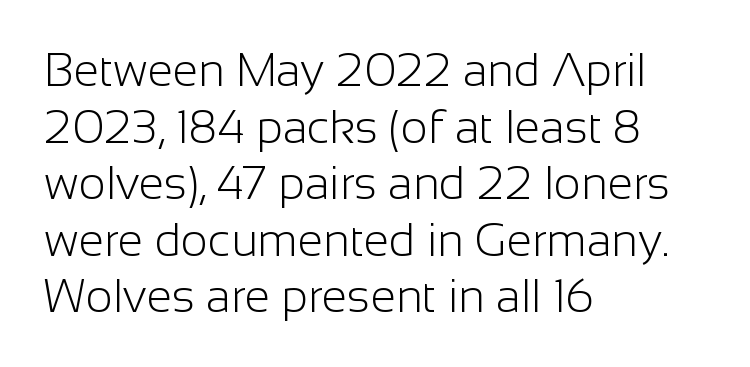
The face looks like a standard text weight, possibly lighter. A typesetter would call this proportional, since set widths differ per character. Italic? Not at all — the glyphs are vertical. Anything drawn beneath the words? Only blank space. Tracking value appears to be zero — textbook default spacing.
